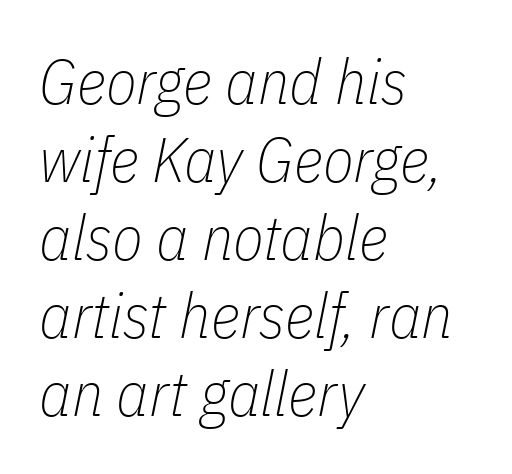
The image shows 63 px thin, condensed type, italic (leaning right); set left-aligned, line spacing 1.24x, normal letter spacing, not underlined; low stroke contrast and a medium x-height.
